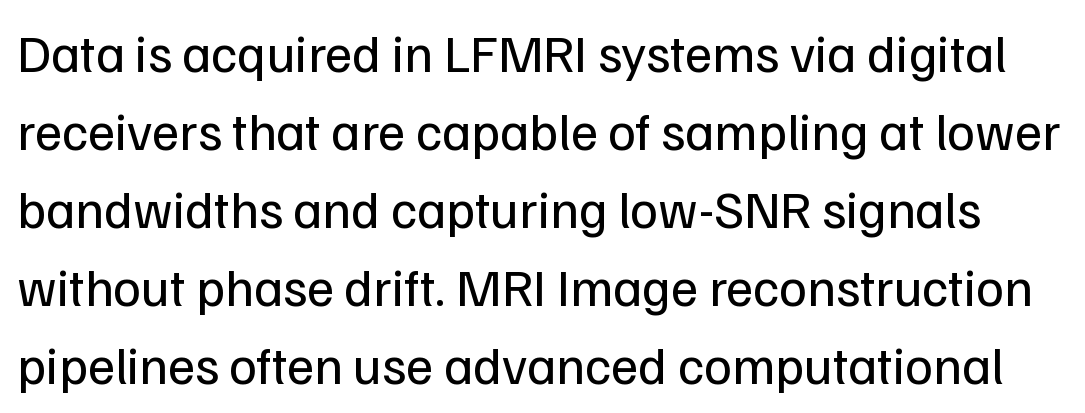
Q: Is the text bold? A: No.
Q: Is the text italic (slanted)? A: No, it is upright.
Q: Is the typeface a serif or a sans-serif typeface? A: Sans-serif.
Q: Is the text underlined? A: No.
Q: Is the spacing between letters normal or unusually wide? A: Normal.
Q: Is the spacing between lines tight, normal or loose? A: Normal.
Q: Width (condensed, normal, or wide)? A: Normal.
Q: Stroke contrast? A: Low.
Q: x-height? A: Medium.
Q: Monospaced? A: No.
